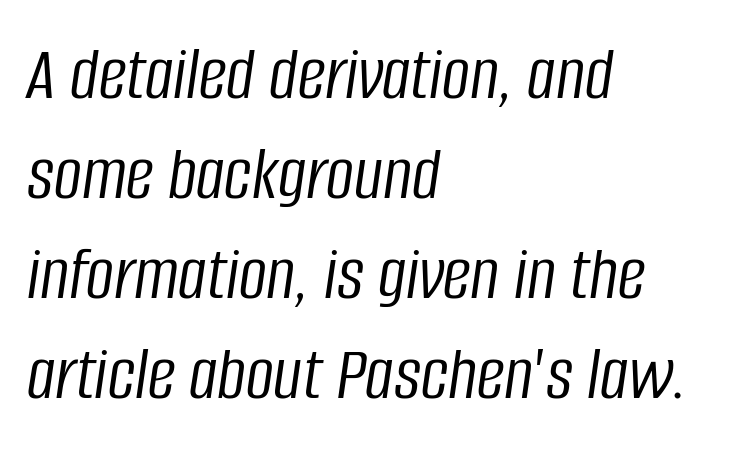
Weight: in the light-to-regular range. Honestly, the letter spacing is just normal — you wouldn't notice it. The rows are spaced the way most documents space them. Each letter keeps its own natural width here, so spacing adapts to shape.
